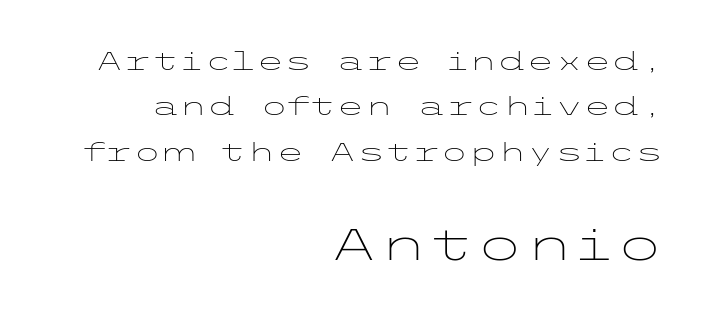
Weight class: somewhere from thin through regular. The letters carry no serifs — their stems end cleanly without finishing strokes. Underline: absent. The rendering keeps characters at their native spacing.
